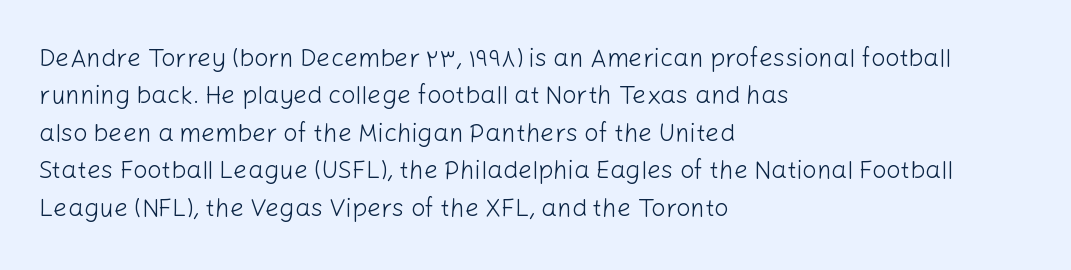
{"italic": "no", "bold": "no", "underline": "no", "align": "left", "line_spacing": "normal", "line_spacing_ratio": 1.5, "letter_spacing": "normal", "letter_spacing_em": 0.0, "glyph_px": 25}
